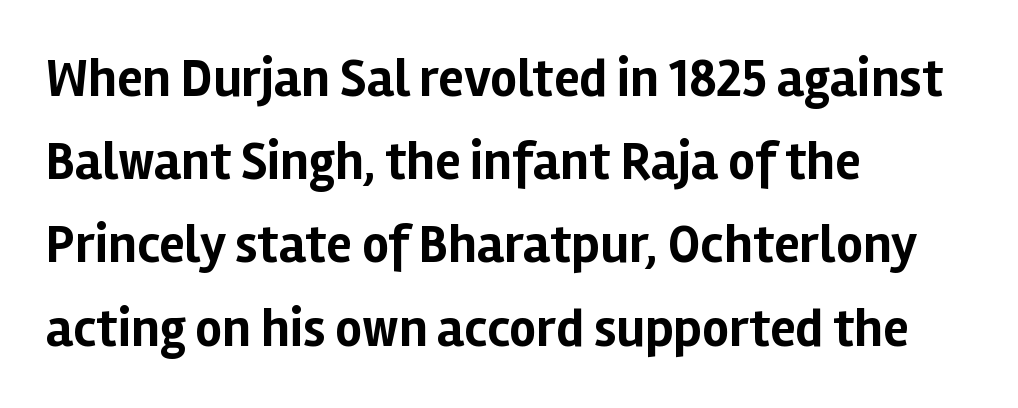
The image shows 53 px bold sans-serif type, upright; set left-aligned, normal line spacing (1.57x), normal letter spacing, not underlined; low stroke contrast and a medium x-height.
